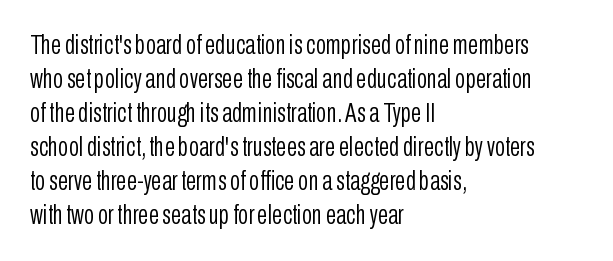
{"italic": "no", "bold": "no", "underline": "no", "align": "left", "line_spacing": "normal", "line_spacing_ratio": 1.26, "letter_spacing": "normal", "letter_spacing_em": 0.0, "glyph_px": 27}
